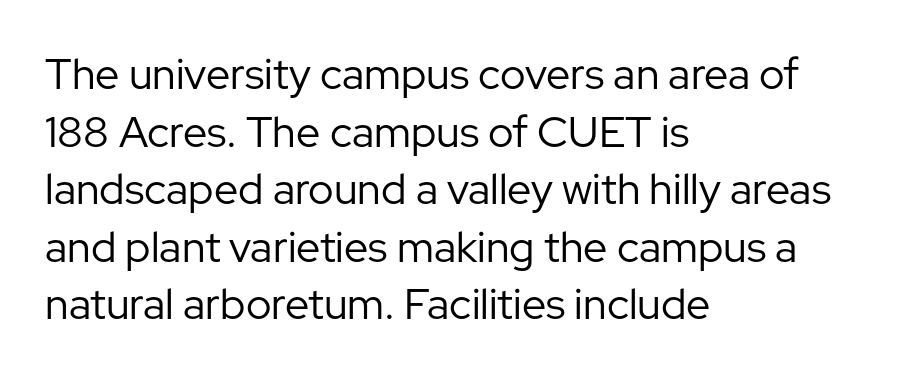
The image shows 43 px regular-weight sans-serif type, upright; set left-aligned, normal line spacing (1.34x), normal letter spacing, not underlined; low stroke contrast and a medium x-height.
